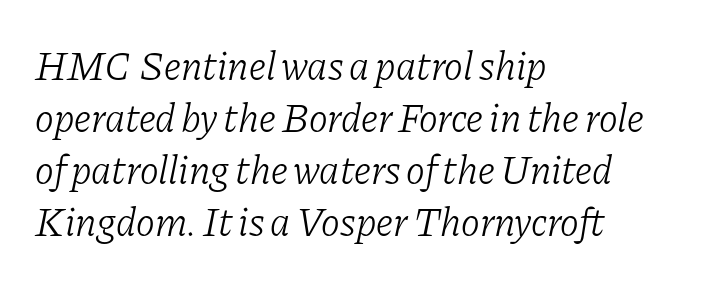
{"serif": "yes", "italic": "yes", "lean": "right", "slant_degrees": 11, "bold": "no", "weight": "light", "width": "normal", "stroke_contrast": "low", "x_height": "medium", "monospaced": "no", "underline": "no", "align": "left", "line_spacing": "normal", "line_spacing_ratio": 1.3, "letter_spacing": "normal", "letter_spacing_em": 0.0, "glyph_px": 40}
